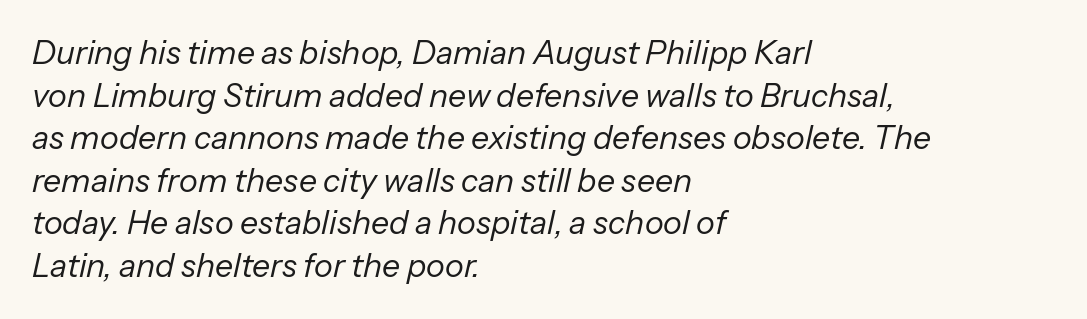
Stroke mass is kept to a normal reading level or below. What stands out about the letter spacing? Nothing — it is the standard amount. Varying glyph widths throughout — classic text-font behaviour. A classic flush-left, rag-right setting is used for this passage.
